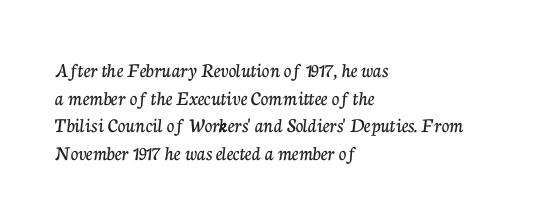
The image shows 21 px text type; set left-aligned, normal line spacing (1.31x), normal letter spacing, not underlined.
